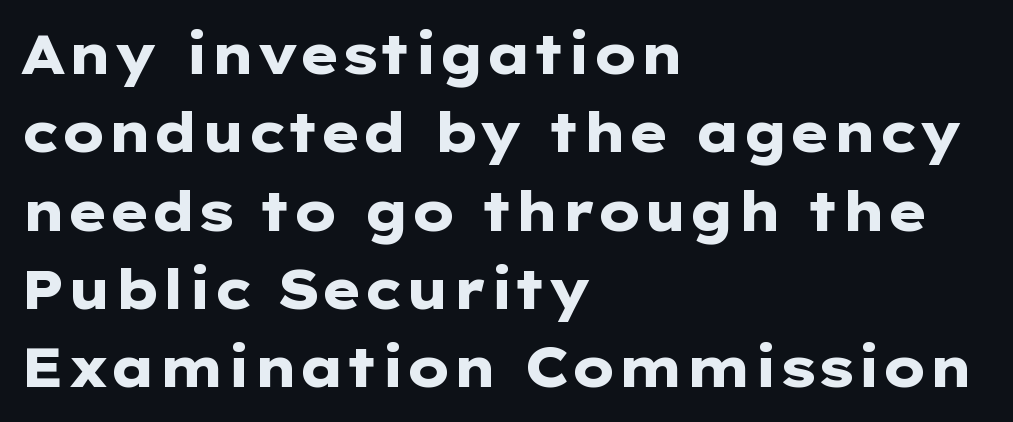
Q: Is the text bold? A: Yes.
Q: Is the text italic (slanted)? A: No, it is upright.
Q: Is the typeface a serif or a sans-serif typeface? A: Sans-serif.
Q: Is the text underlined? A: No.
Q: How is the paragraph aligned? A: Left-aligned.
Q: Is the spacing between letters normal or unusually wide? A: Normal.
Q: Is the spacing between lines tight, normal or loose? A: Normal.
Q: Width (condensed, normal, or wide)? A: Wide.
Q: Stroke contrast? A: Low.
Q: x-height? A: Medium.
Q: Monospaced? A: No.
